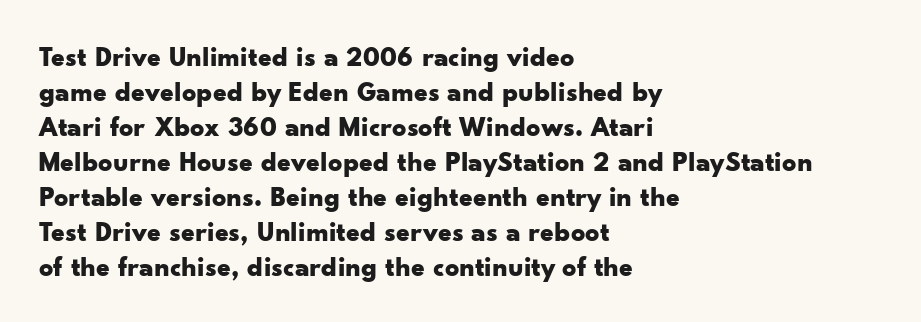
The rendering keeps characters at their native spacing. Is this a fixed-width face? No — the glyphs have proportional, varying widths. Beneath every word, the page is bare. Is this a sans? Yes — the strokes have no serifs. A normal amount of white space separates one row of letters from the next.
